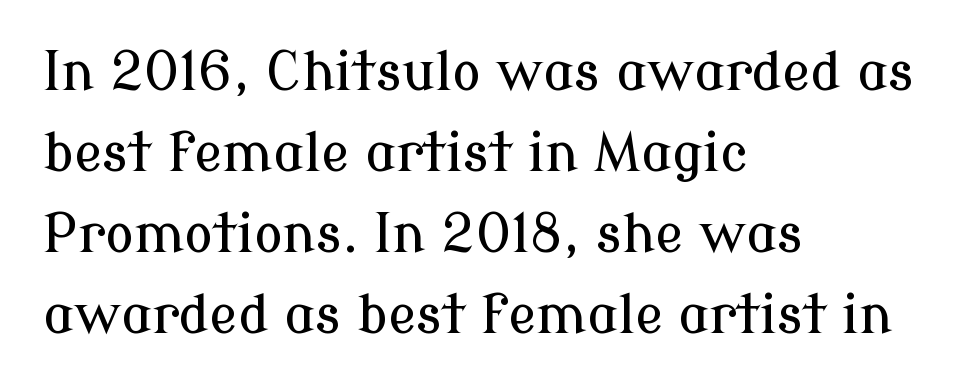
The area under the type is left untouched. The font family rendered here belongs to the serif group. If you measured baseline to baseline, you'd find a middling distance. Characters remain perfectly vertical along every line.
